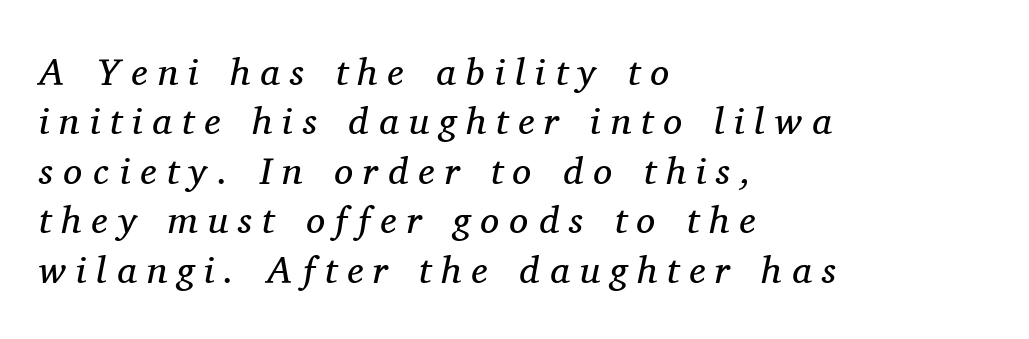
The typesetting does not lean heavy: it is not bold. Look at the tracking — it's clearly loosened, letters drifting apart. What kind of face is this? One with serifs. Looking at the ascenders, they clearly lean. The line-height multiplier appears to be the usual default. Think of a printed novel: that variable character pitch is what you see here.
